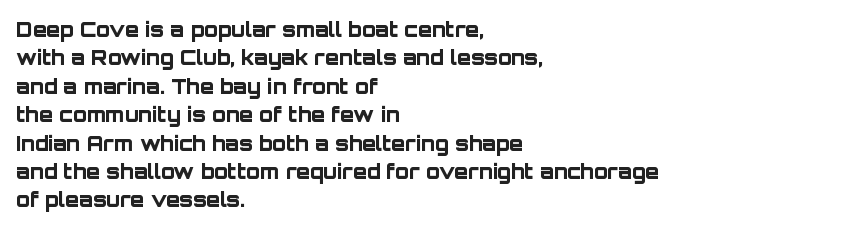
The image shows 20 px bold type, upright; set left-aligned, normal line spacing (1.42x), normal letter spacing, not underlined.
